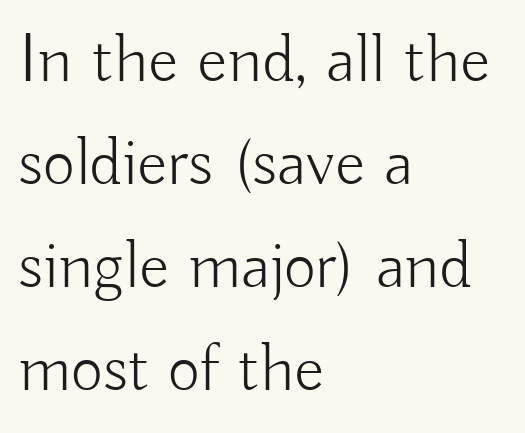
Upright lettering throughout. A clean baseline with only descenders dipping below it. This rendering employs a face without finishing strokes, i.e., a sans-serif. The passage shown is not bold in any degree. Here the designer chose a conventional face with non-uniform glyph widths. Leading matches the norm, producing a regular column.
